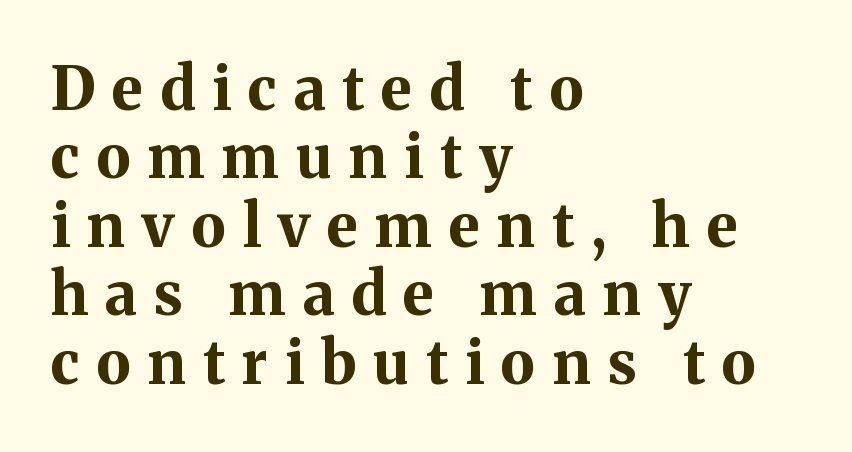
The string is rendered with underlining switched off. Notice how thick the strokes are: this is what a full bold looks like. Does the lettering tilt? It doesn't — this is upright. Character widths vary here, with narrow letters taking less room than wide ones. Each line starts at the same left margin while the right side varies.
